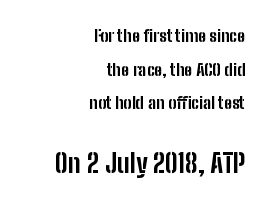
Each glyph is drawn with heavy, bold strokes. Short and long lines alike share a common ending point at right. Honestly, the rows look like they've been pulled way apart. You could call the tracking neutral — neither tight nor loose. Each row of text sits above clean, open space. Larger block? The one below; the one above is distinctly smaller.
